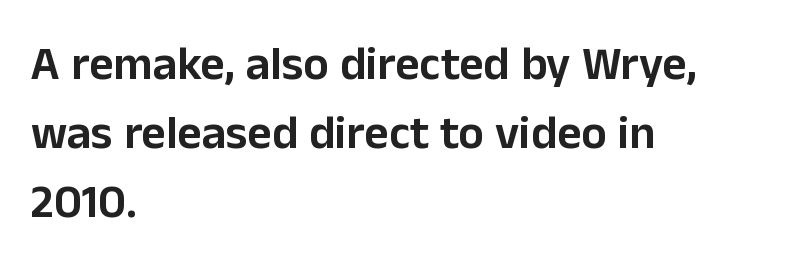
Q: Is the text italic (slanted)? A: No, it is upright.
Q: Is the typeface a serif or a sans-serif typeface? A: Sans-serif.
Q: Is the text underlined? A: No.
Q: How is the paragraph aligned? A: Left-aligned.
Q: Is the spacing between letters normal or unusually wide? A: Normal.
Q: Is the spacing between lines tight, normal or loose? A: Normal.
Q: Width (condensed, normal, or wide)? A: Normal.
Q: Stroke contrast? A: Low.
Q: x-height? A: Medium.
Q: Monospaced? A: No.
